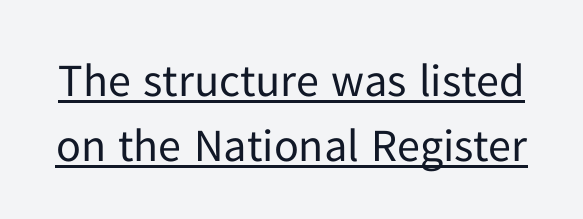
The image shows 46 px regular-weight sans-serif type, upright; set normal line spacing (1.41x), normal letter spacing, underlined; low stroke contrast and a medium x-height.
